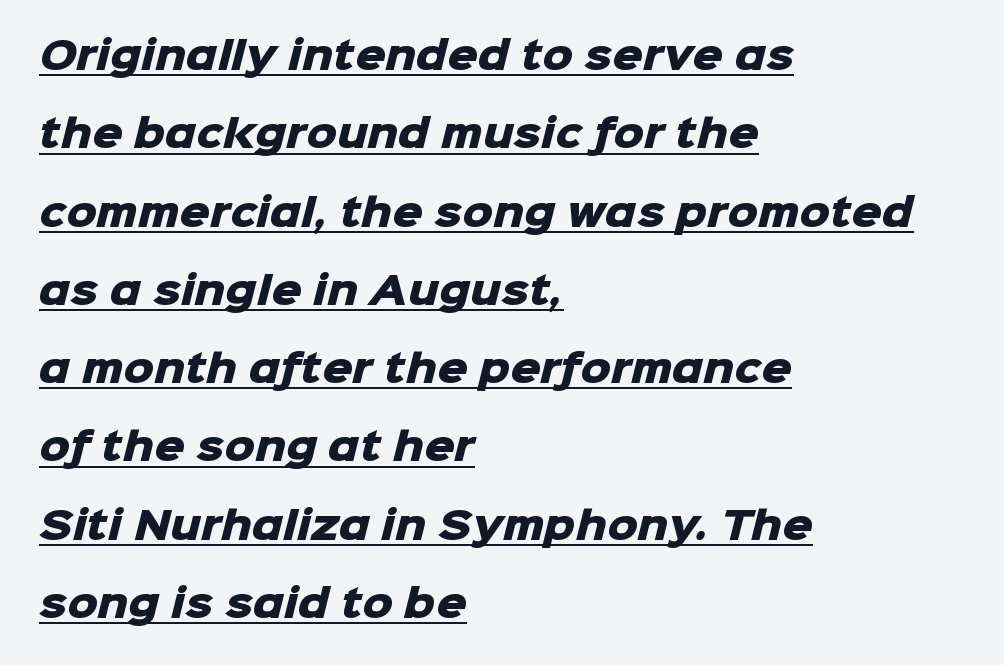
{"serif": "no", "bold": "yes", "weight": "heavy", "width": "normal", "stroke_contrast": "low", "x_height": "medium", "monospaced": "no", "underline": "yes", "align": "left", "line_spacing": "loose", "line_spacing_ratio": 2.06, "letter_spacing": "normal", "letter_spacing_em": 0.0, "glyph_px": 38}
